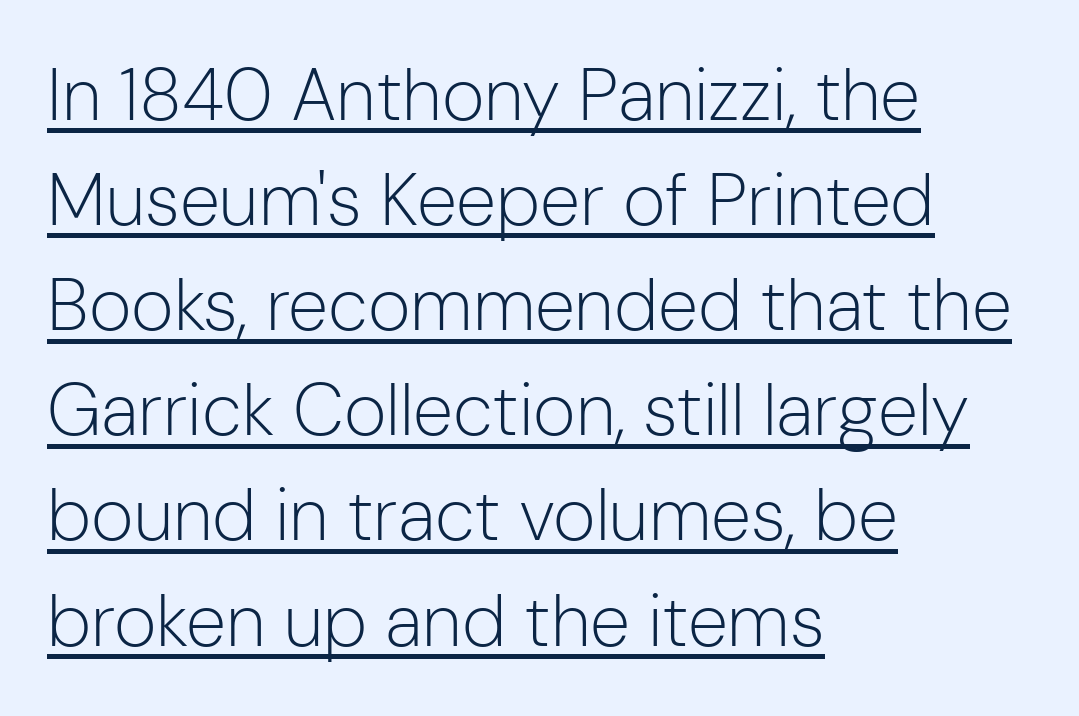
Q: Is the text bold? A: No.
Q: Is the text italic (slanted)? A: No, it is upright.
Q: Is the typeface a serif or a sans-serif typeface? A: Sans-serif.
Q: Is the text underlined? A: Yes.
Q: How is the paragraph aligned? A: Left-aligned.
Q: Is the spacing between letters normal or unusually wide? A: Normal.
Q: Is the spacing between lines tight, normal or loose? A: Normal.
Q: Width (condensed, normal, or wide)? A: Normal.
Q: Stroke contrast? A: Low.
Q: x-height? A: Medium.
Q: Monospaced? A: No.
